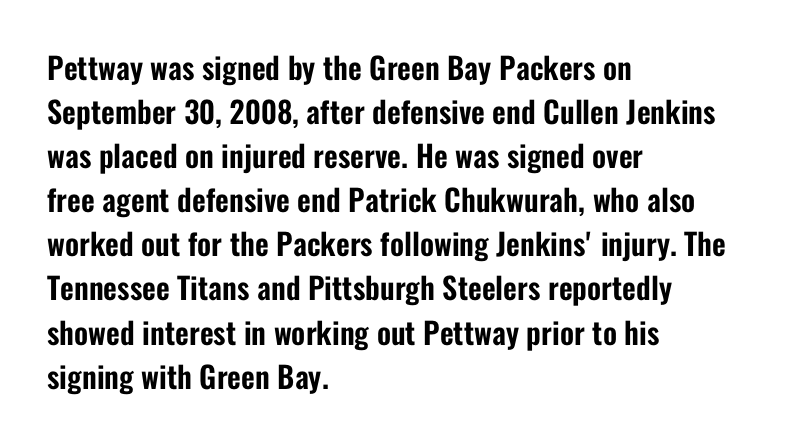
The image shows 30 px condensed sans-serif type, upright; set left-aligned, normal line spacing (1.47x), normal letter spacing, not underlined; low stroke contrast and a medium x-height.
